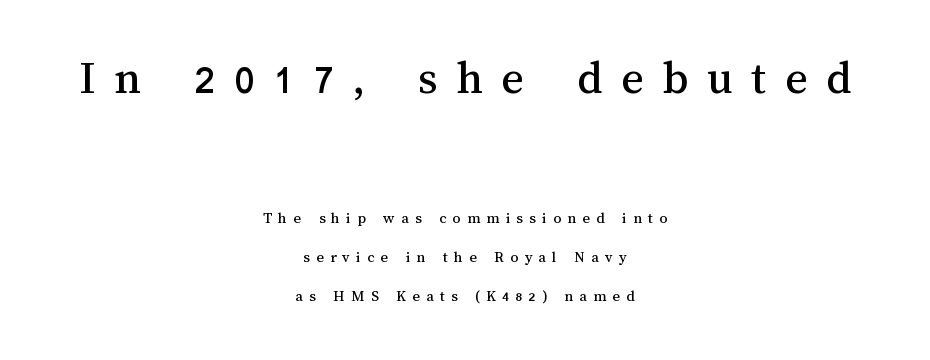
{"italic": "no", "width": "normal", "stroke_contrast": "medium", "x_height": "medium", "monospaced": "no", "underline": "no", "align": "center", "line_spacing": "loose", "line_spacing_ratio": 2.45, "letter_spacing": "wide", "letter_spacing_em": 0.39, "larger_block": "first", "size_ratio": 3.0, "glyph_px": 48}
